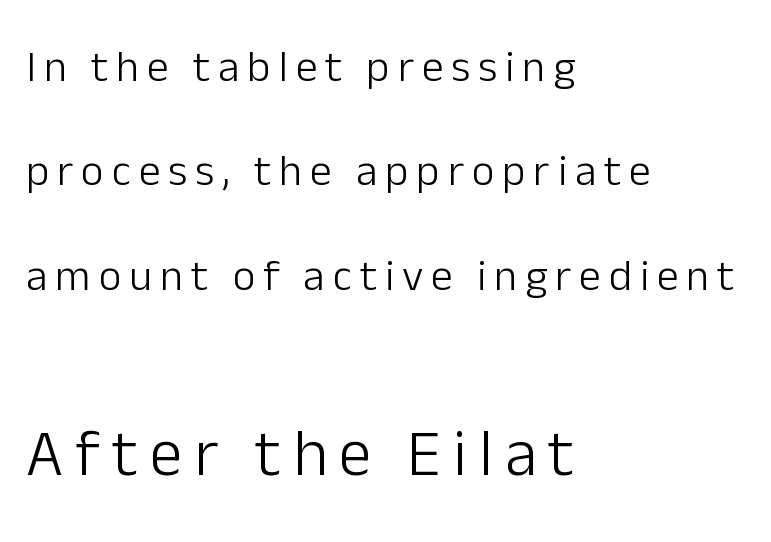
The image shows 66 px light sans-serif type, upright; set left-aligned, loose line spacing (2.37x), not underlined; the second (bottom) block is 1.5x larger; low stroke contrast and a medium x-height.
